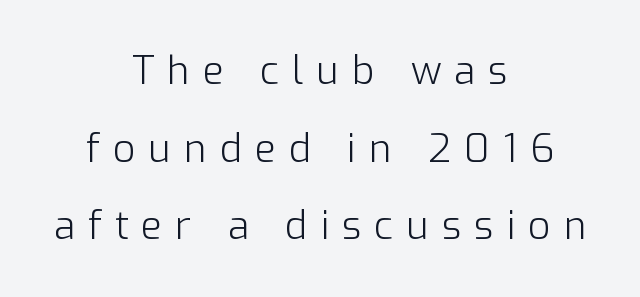
The image shows 39 px light sans-serif type, upright; set centered, loose line spacing (1.99x), unusually wide letter spacing (+0.33 em), not underlined; low stroke contrast and a medium x-height.
